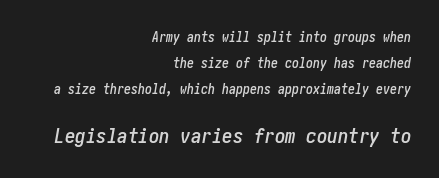
Q: Is the text italic (slanted)? A: Yes, it leans right by about 10 degrees.
Q: Is the text underlined? A: No.
Q: How is the paragraph aligned? A: Right-aligned.
Q: Is the spacing between letters normal or unusually wide? A: Normal.
Q: Which block of text is set in a larger size, the first (top) or the second (bottom)? A: The second (bottom) one.
